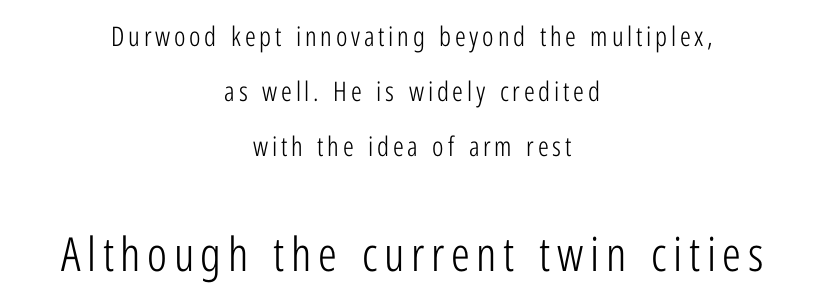
The image shows 47 px light, condensed sans-serif type, upright; set centered, loose line spacing (2.04x), not underlined; the second (bottom) block is 1.74x larger; low stroke contrast and a medium x-height.
